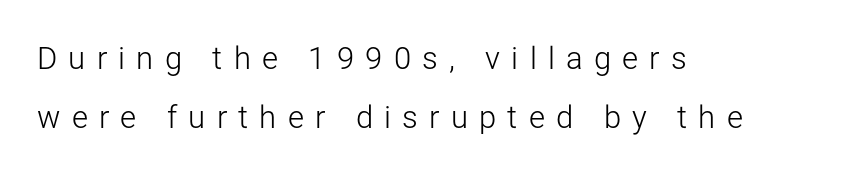
{"serif": "no", "italic": "no", "bold": "no", "weight": "light", "width": "normal", "stroke_contrast": "low", "x_height": "medium", "monospaced": "no", "underline": "no", "align": "left", "line_spacing": "loose", "line_spacing_ratio": 1.9, "letter_spacing": "wide", "letter_spacing_em": 0.36, "glyph_px": 31}
